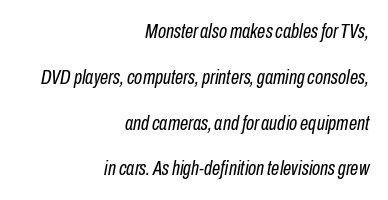
Q: Is the text bold? A: No.
Q: Is the text italic (slanted)? A: Yes, it leans right by about 10 degrees.
Q: Is the text underlined? A: No.
Q: How is the paragraph aligned? A: Right-aligned.
Q: Is the spacing between letters normal or unusually wide? A: Normal.
Q: Is the spacing between lines tight, normal or loose? A: Loose.
